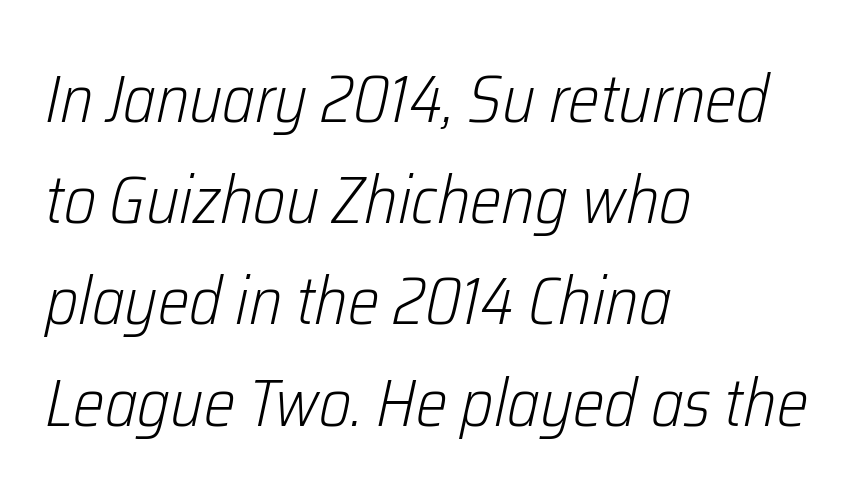
{"italic": "yes", "lean": "right", "slant_degrees": 12, "bold": "no", "weight": "light", "width": "condensed", "stroke_contrast": "low", "x_height": "medium", "monospaced": "no", "underline": "no", "align": "left", "line_spacing": "normal", "line_spacing_ratio": 1.51, "letter_spacing": "normal", "letter_spacing_em": 0.0, "glyph_px": 67}
